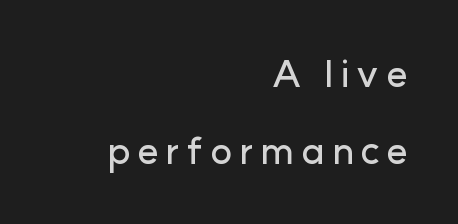
The image shows 37 px sans-serif type, upright; set right-aligned, loose line spacing (2.07x), not underlined; low stroke contrast and a medium x-height.
